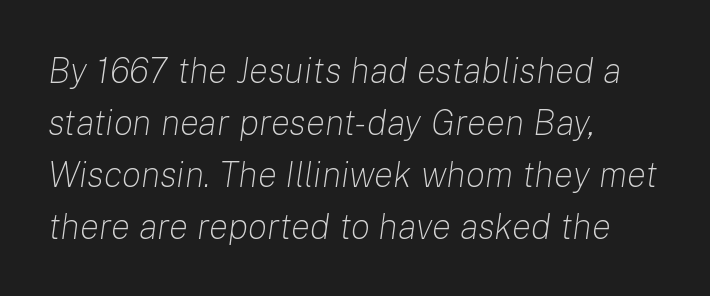
The image shows 36 px light type, italic (leaning right); set left-aligned, normal line spacing (1.44x), normal letter spacing, not underlined; low stroke contrast and a medium x-height.
